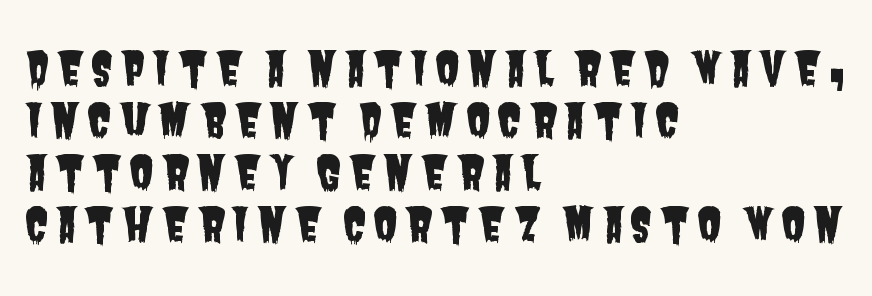
Q: Is the typeface a serif or a sans-serif typeface? A: Sans-serif.
Q: Is the text underlined? A: No.
Q: How is the paragraph aligned? A: Left-aligned.
Q: Is the spacing between lines tight, normal or loose? A: Tight.
Q: Width (condensed, normal, or wide)? A: Condensed.
Q: Stroke contrast? A: Low.
Q: x-height? A: Large.
Q: Monospaced? A: No.
